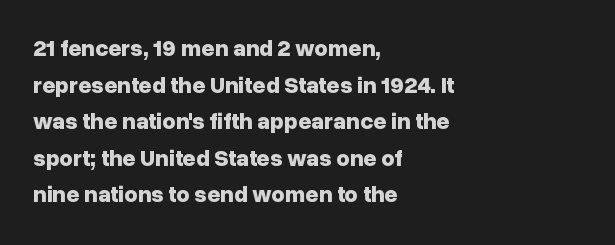
The image shows 23 px bold type, upright; set left-aligned, normal line spacing (1.59x), normal letter spacing, not underlined.
